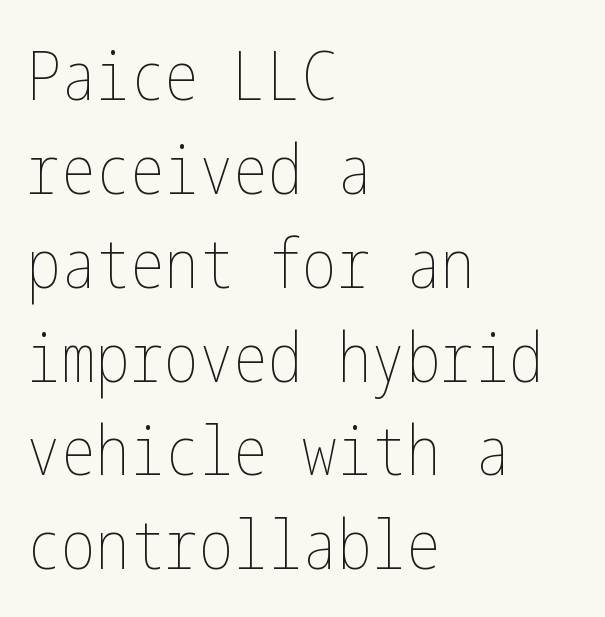
The image shows 69 px thin, condensed type, upright; set left-aligned, normal line spacing (1.36x), normal letter spacing, not underlined; low stroke contrast and a medium x-height.
